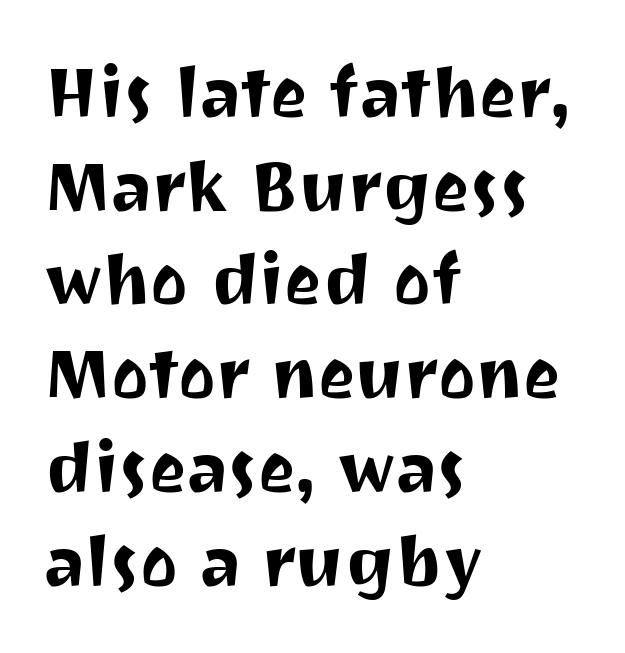
{"serif": "no", "italic": "no", "width": "normal", "stroke_contrast": "medium", "x_height": "medium", "monospaced": "no", "underline": "no", "align": "left", "line_spacing": "normal", "line_spacing_ratio": 1.32, "letter_spacing": "normal", "letter_spacing_em": 0.0, "glyph_px": 71}
